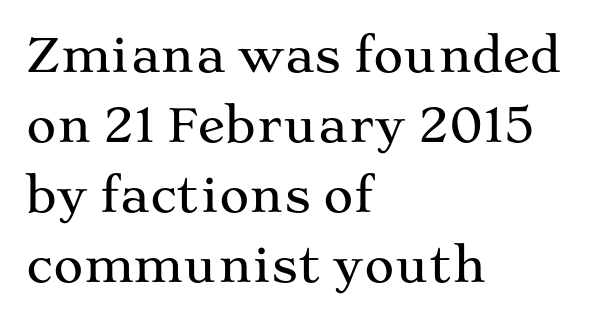
{"serif": "yes", "italic": "no", "width": "wide", "stroke_contrast": "medium", "x_height": "medium", "monospaced": "no", "underline": "no", "align": "left", "line_spacing": "normal", "line_spacing_ratio": 1.52, "letter_spacing": "normal", "letter_spacing_em": 0.0, "glyph_px": 46}
